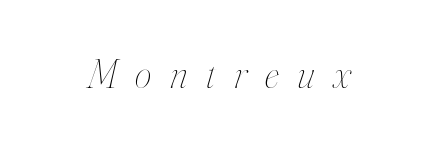
These lines are rendered in a variable-pitch font. Nobody drew a line under any word here. Compared with ordinary roman type, these characters are visibly tilted. Students, note that the glyphs here are deliberately spaced far apart.
